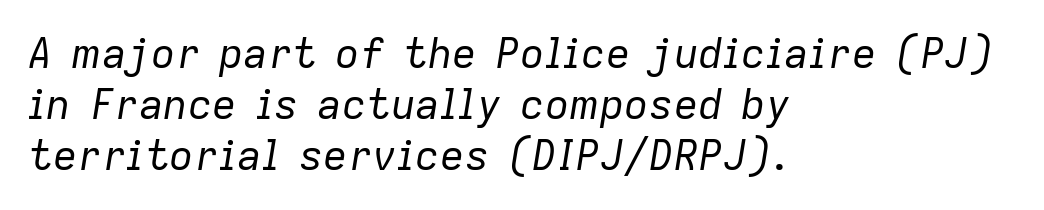
Caption: face not bold, strokes unweighted. Just letters on the line, the space beneath them empty. The text block is weighted toward the left margin, trailing off unevenly rightward. The passage shown is typed in a proportional face where columns would drift. Spacing between characters is what you'd get straight out of the box.
